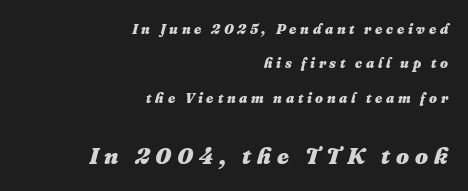
Q: Is the text bold? A: Yes.
Q: Is the text italic (slanted)? A: Yes, it leans right by about 16 degrees.
Q: Is the text underlined? A: No.
Q: How is the paragraph aligned? A: Right-aligned.
Q: Is the spacing between letters normal or unusually wide? A: Unusually wide.
Q: Is the spacing between lines tight, normal or loose? A: Loose.
Q: Which block of text is set in a larger size, the first (top) or the second (bottom)? A: The second (bottom) one.
